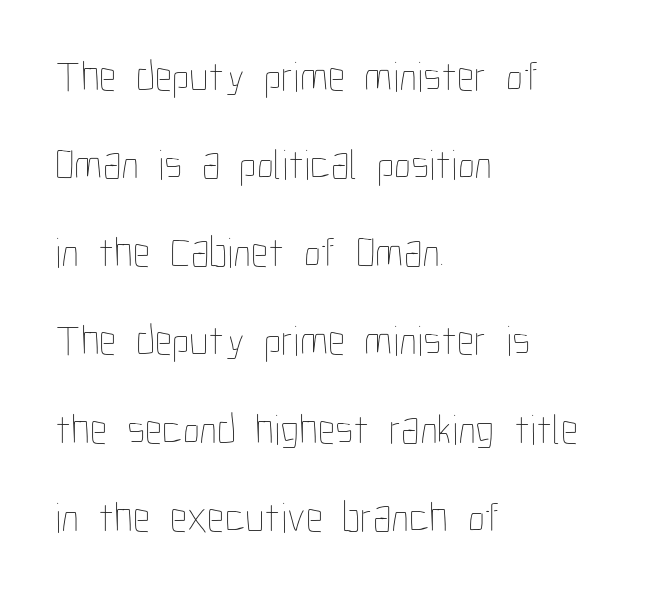
Nobody touched the tracking dial on this one. These lines were composed using upright roman letters. This sample has the flowing, uneven cadence of proportional lettering. Compared with typical paragraphs, the rows here are farther apart. Weight: not bold — regular or lighter.
